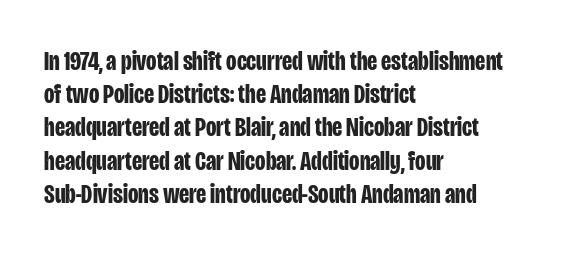
{"italic": "no", "bold": "yes", "underline": "no", "align": "left", "line_spacing_ratio": 1.23, "letter_spacing": "normal", "letter_spacing_em": 0.0, "glyph_px": 27}
